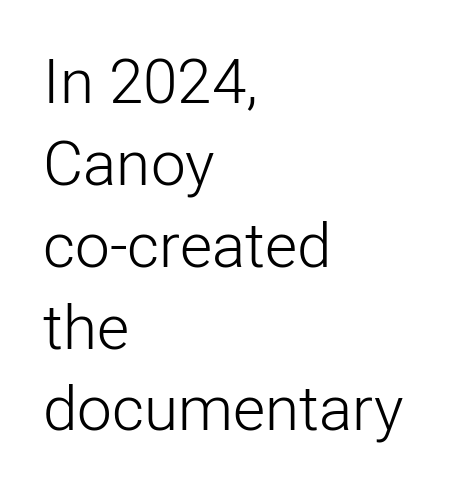
The image shows 62 px light sans-serif type, upright; set left-aligned, normal line spacing (1.32x), normal letter spacing, not underlined; low stroke contrast and a medium x-height.
